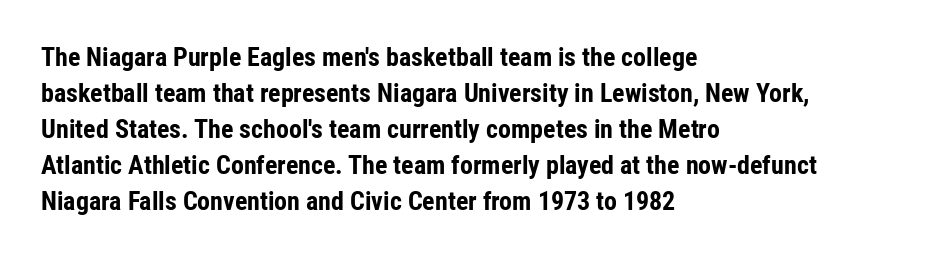
The image shows 26 px bold type, upright; set left-aligned, normal line spacing (1.38x), normal letter spacing, not underlined.
